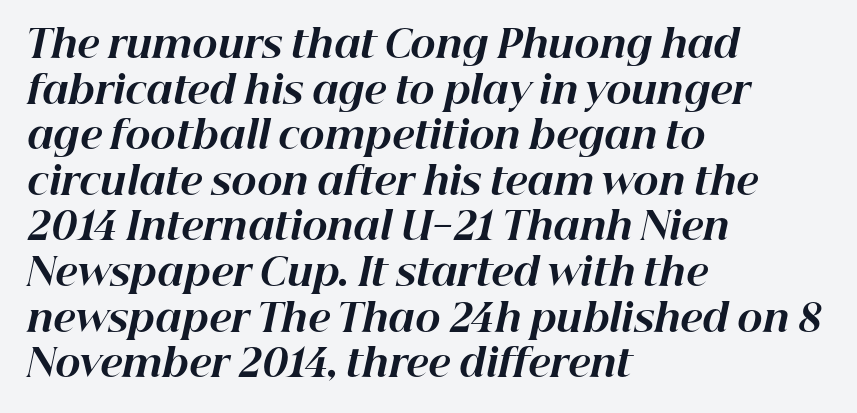
Q: Is the text bold? A: Yes.
Q: Is the text italic (slanted)? A: Yes, it leans right by about 12 degrees.
Q: Is the text underlined? A: No.
Q: How is the paragraph aligned? A: Left-aligned.
Q: Is the spacing between letters normal or unusually wide? A: Normal.
Q: Width (condensed, normal, or wide)? A: Normal.
Q: Stroke contrast? A: High.
Q: x-height? A: Medium.
Q: Monospaced? A: No.
